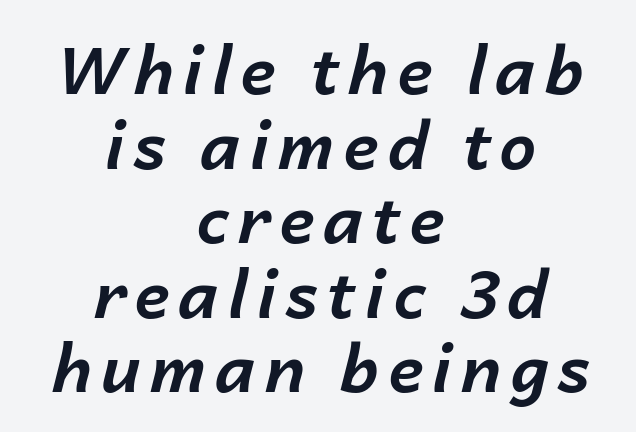
The image shows 66 px bold type, italic (leaning right); set centered, tight line spacing (1.13x), not underlined; low stroke contrast and a medium x-height.
